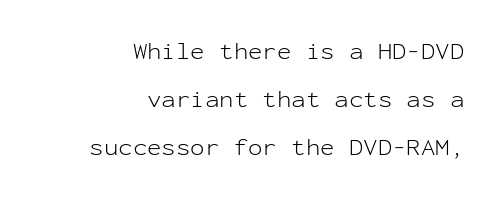
Q: Is the text bold? A: No.
Q: Is the text italic (slanted)? A: No, it is upright.
Q: Is the text underlined? A: No.
Q: How is the paragraph aligned? A: Right-aligned.
Q: Is the spacing between letters normal or unusually wide? A: Normal.
Q: Is the spacing between lines tight, normal or loose? A: Loose.
